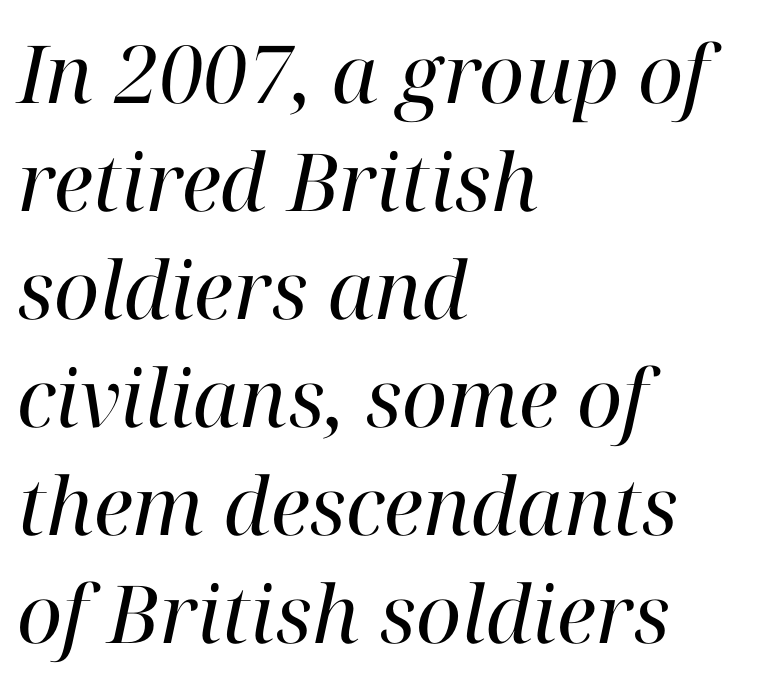
In terms of posture, this sample is oblique. Varying glyph widths throughout — classic text-font behaviour. Horizontal alignment here is leftward, the default for most running prose. Stems and bowls with no extra thickness — not bold.
